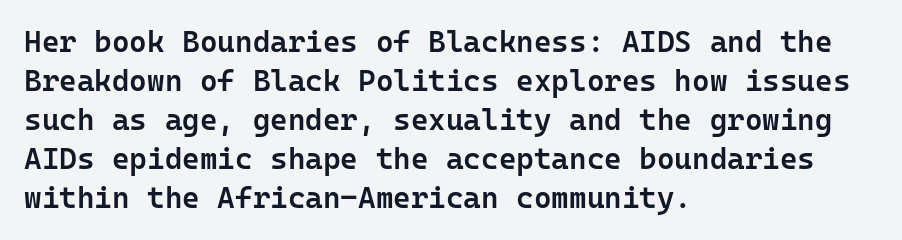
Q: Is the text bold? A: Semi-bold.
Q: Is the text italic (slanted)? A: No, it is upright.
Q: Is the typeface a serif or a sans-serif typeface? A: Sans-serif.
Q: Is the text underlined? A: No.
Q: How is the paragraph aligned? A: Left-aligned.
Q: Is the spacing between letters normal or unusually wide? A: Normal.
Q: Is the spacing between lines tight, normal or loose? A: Normal.
Q: Width (condensed, normal, or wide)? A: Normal.
Q: Stroke contrast? A: Low.
Q: x-height? A: Medium.
Q: Monospaced? A: Yes.
